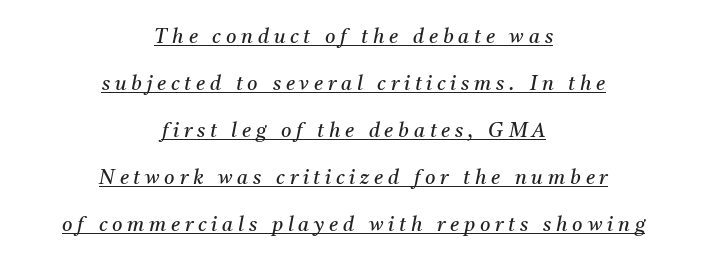
This sample carries an underscore along the baseline area. Would a proofreader flag this as italicized? Yes. In CSS terms this would be text-align: center. This is not heavy type; no bold has been used.
